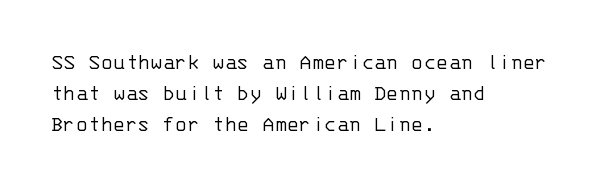
{"italic": "no", "bold": "no", "underline": "no", "align": "left", "line_spacing": "normal", "line_spacing_ratio": 1.34, "letter_spacing": "normal", "letter_spacing_em": 0.0, "glyph_px": 23}
